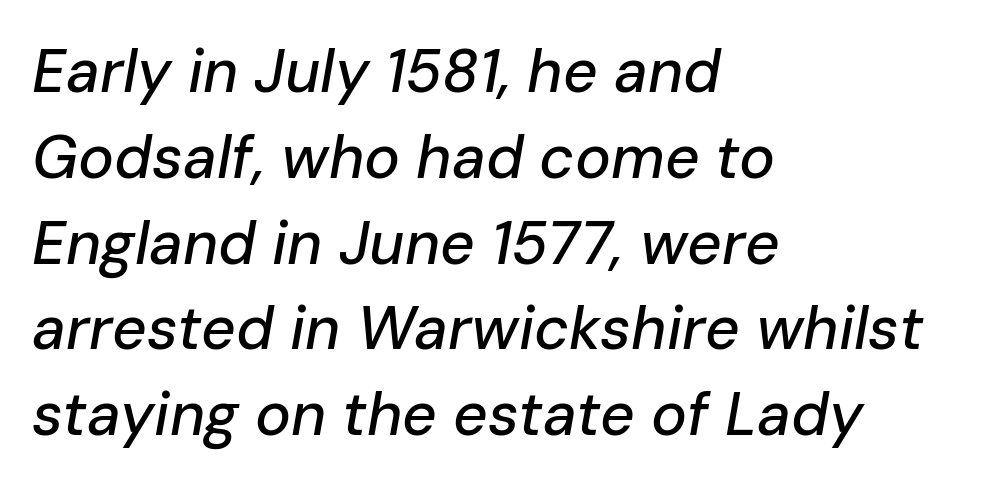
Q: Is the text italic (slanted)? A: Yes, it leans right by about 10 degrees.
Q: Is the text underlined? A: No.
Q: How is the paragraph aligned? A: Left-aligned.
Q: Is the spacing between letters normal or unusually wide? A: Normal.
Q: Is the spacing between lines tight, normal or loose? A: Normal.
Q: Width (condensed, normal, or wide)? A: Normal.
Q: Stroke contrast? A: Low.
Q: x-height? A: Medium.
Q: Monospaced? A: No.
